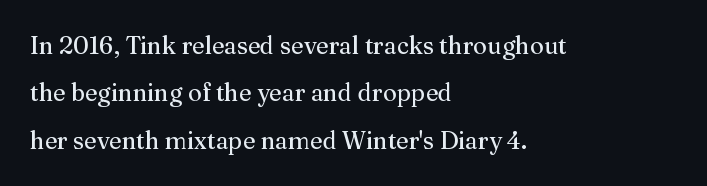
{"italic": "no", "bold": "no", "underline": "no", "align": "left", "line_spacing": "loose", "line_spacing_ratio": 1.97, "letter_spacing": "normal", "letter_spacing_em": 0.0, "glyph_px": 24}
